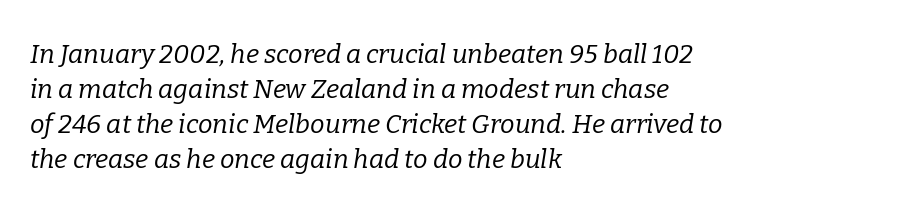
These lines keep a tight, regular rhythm from letter to letter. The face used here has a pronounced slope to its letters. Honestly, the row spacing looks completely unremarkable. Words float on clear page, feet unadorned. The compositor pushed each line to the left boundary.
